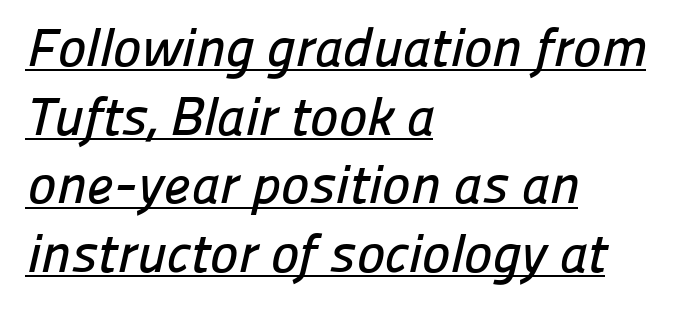
Q: Is the typeface a serif or a sans-serif typeface? A: Sans-serif.
Q: Is the text underlined? A: Yes.
Q: How is the paragraph aligned? A: Left-aligned.
Q: Is the spacing between letters normal or unusually wide? A: Normal.
Q: Is the spacing between lines tight, normal or loose? A: Normal.
Q: Width (condensed, normal, or wide)? A: Normal.
Q: Stroke contrast? A: Low.
Q: x-height? A: Medium.
Q: Monospaced? A: No.
